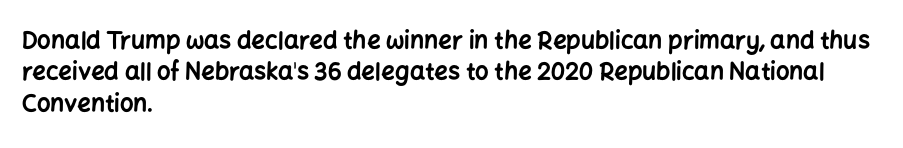
Caption: standard tracking, unaltered. In CSS terms this would be text-align: left. Unlike italic type, these characters show no tilt at all. A dark, heavy texture on the line: the type is bold.
